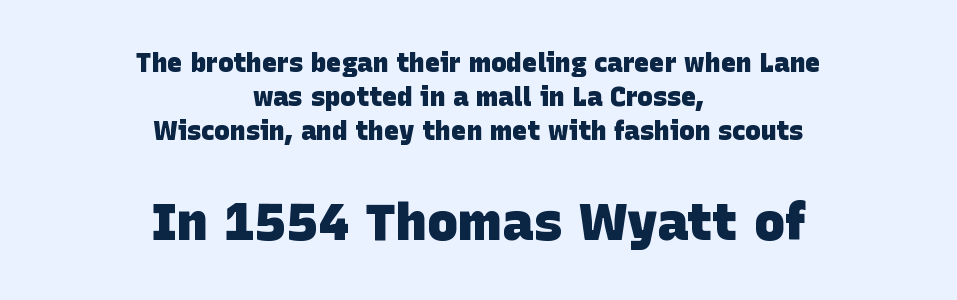
{"serif": "no", "bold": "yes", "weight": "heavy", "width": "normal", "stroke_contrast": "low", "x_height": "large", "monospaced": "no", "underline": "no", "align": "center", "line_spacing": "normal", "line_spacing_ratio": 1.3, "letter_spacing": "normal", "letter_spacing_em": 0.0, "larger_block": "second", "size_ratio": 2.0, "glyph_px": 52}
